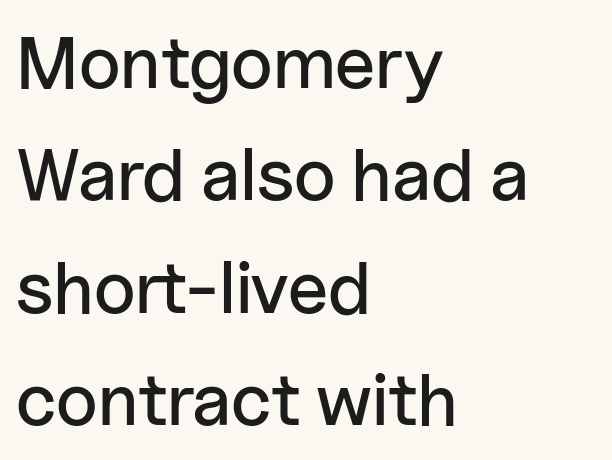
Q: Is the text italic (slanted)? A: No, it is upright.
Q: Is the typeface a serif or a sans-serif typeface? A: Sans-serif.
Q: Is the text underlined? A: No.
Q: How is the paragraph aligned? A: Left-aligned.
Q: Is the spacing between letters normal or unusually wide? A: Normal.
Q: Is the spacing between lines tight, normal or loose? A: Normal.
Q: Width (condensed, normal, or wide)? A: Normal.
Q: Stroke contrast? A: Low.
Q: x-height? A: Medium.
Q: Monospaced? A: No.
